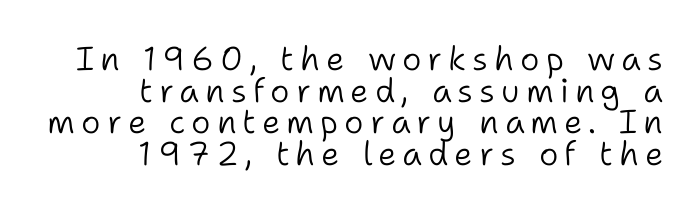
{"serif": "no", "italic": "no", "bold": "no", "weight": "light", "width": "normal", "stroke_contrast": "low", "x_height": "medium", "monospaced": "no", "underline": "no", "align": "right", "line_spacing": "tight", "line_spacing_ratio": 0.96, "glyph_px": 33}
